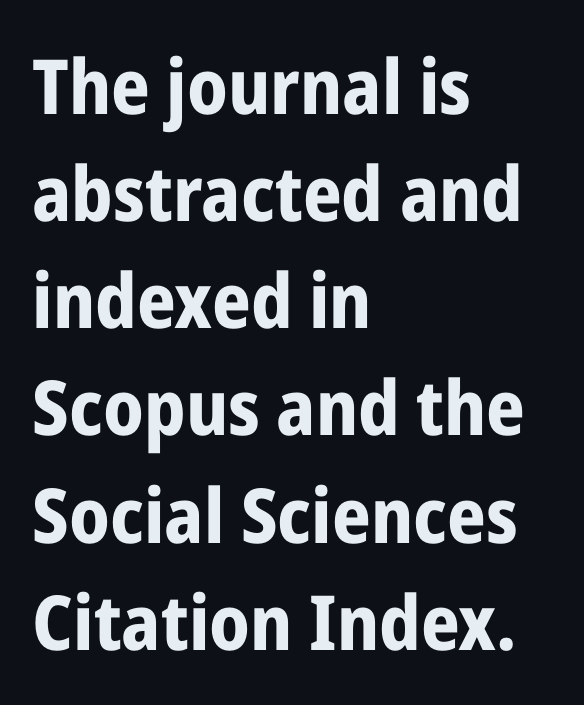
Only glyphs here, with clear space below each row. Think of a printed novel: that variable character pitch is what you see here. Visually the block forms a straight wall on the left and a jagged coastline on the right. Evenly set lines give the paragraph a standard silhouette. A full-strength bold gives these letters their thick strokes.
